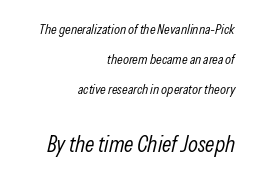
The image shows 23 px text type, italic (leaning right); set right-aligned, loose line spacing (2.16x), normal letter spacing, not underlined; the second (bottom) block is 1.64x larger.
